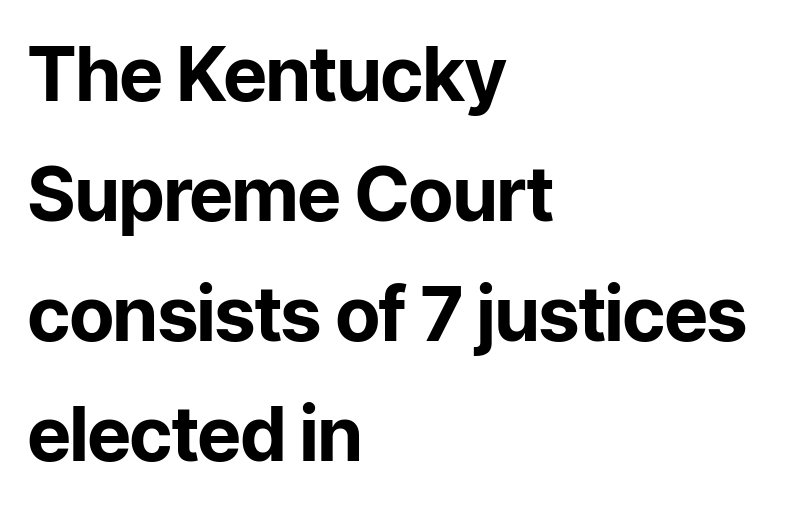
{"serif": "no", "italic": "no", "bold": "yes", "weight": "bold", "width": "normal", "stroke_contrast": "low", "x_height": "medium", "monospaced": "no", "underline": "no", "align": "left", "line_spacing": "normal", "line_spacing_ratio": 1.6, "letter_spacing": "normal", "letter_spacing_em": 0.0, "glyph_px": 75}
